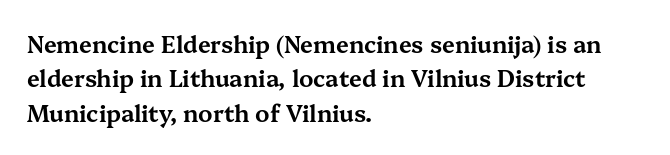
The image shows 23 px text type, upright; set left-aligned, normal line spacing (1.49x), normal letter spacing, not underlined.
